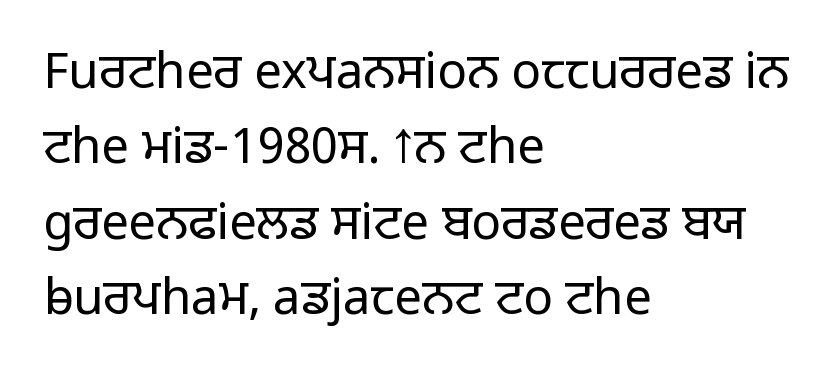
{"serif": "no", "italic": "no", "bold": "no", "weight": "light", "width": "normal", "stroke_contrast": "low", "x_height": "medium", "monospaced": "no", "underline": "no", "align": "left", "line_spacing": "normal", "line_spacing_ratio": 1.54, "letter_spacing": "normal", "letter_spacing_em": 0.0, "glyph_px": 49}
